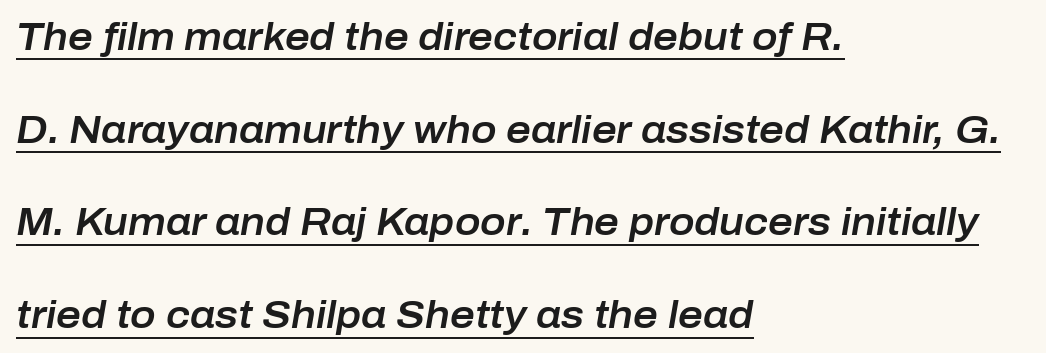
{"italic": "yes", "lean": "right", "slant_degrees": 10, "width": "normal", "stroke_contrast": "low", "x_height": "medium", "monospaced": "no", "underline": "yes", "align": "left", "line_spacing": "loose", "line_spacing_ratio": 2.44, "letter_spacing": "normal", "letter_spacing_em": 0.0, "glyph_px": 38}
